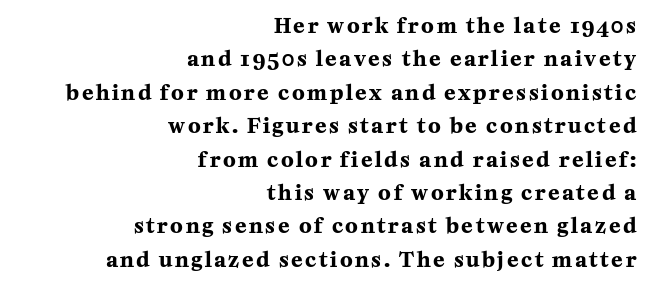
The space directly below the letters is spotless. Nope, not italic — everything's standing straight. The block of text has a typical density, with ordinary space between rows. Which margin do the lines hug? The right one — the left edge is uneven. Heft: maximum for text — a bold.
